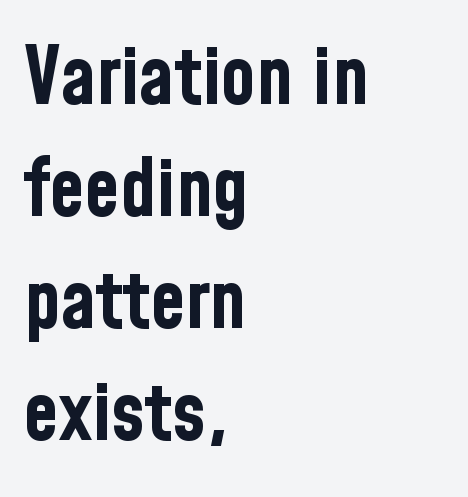
{"serif": "no", "italic": "no", "bold": "yes", "weight": "bold", "width": "condensed", "stroke_contrast": "low", "x_height": "medium", "monospaced": "no", "underline": "no", "align": "left", "line_spacing": "normal", "line_spacing_ratio": 1.4, "letter_spacing": "normal", "letter_spacing_em": 0.0, "glyph_px": 80}
